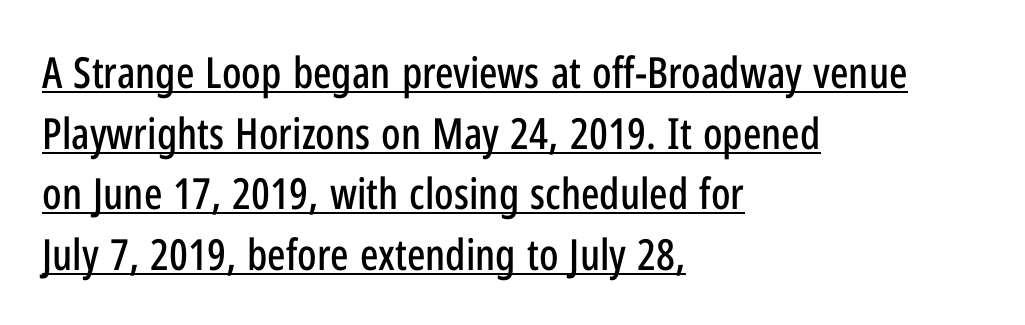
This rendering leaves character spacing at its baseline value. Has an underline been added? It has. A classic flush-left, rag-right setting is used for this passage. Horizontal bands of white between lines are of average thickness. Serifs: no, the terminals of the letterforms are clean.
